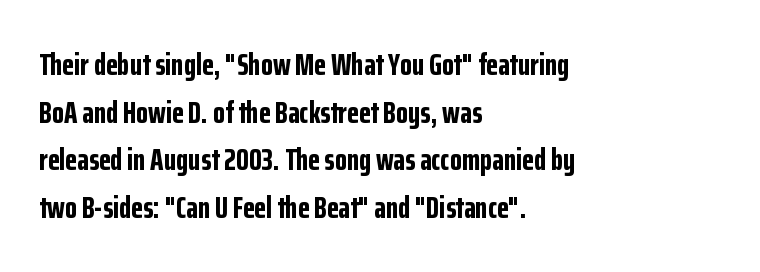
The image shows 31 px bold, condensed sans-serif type, upright; set left-aligned, normal line spacing (1.54x), normal letter spacing, not underlined; low stroke contrast and a medium x-height.
